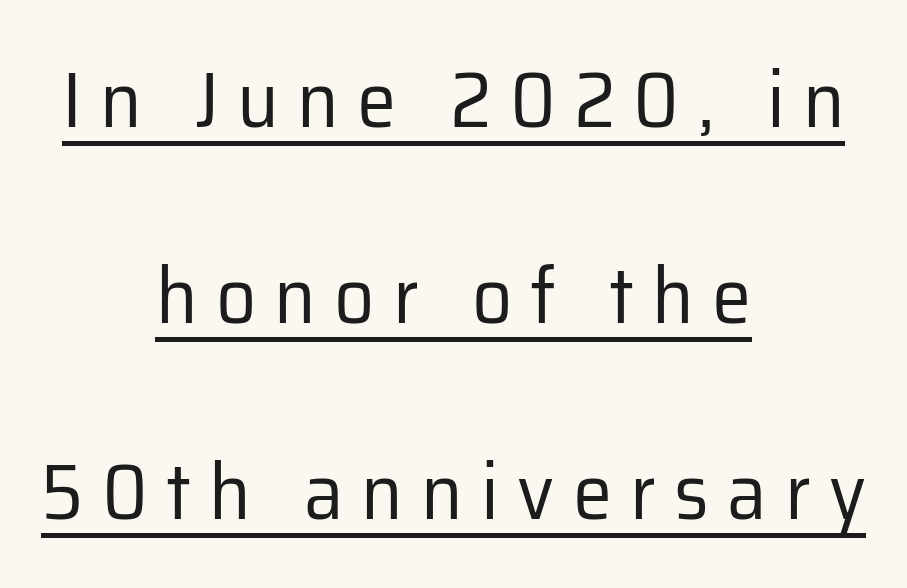
The image shows 79 px regular-weight sans-serif type, upright; set centered, loose line spacing (2.48x), unusually wide letter spacing (+0.23 em), underlined; low stroke contrast and a medium x-height.
